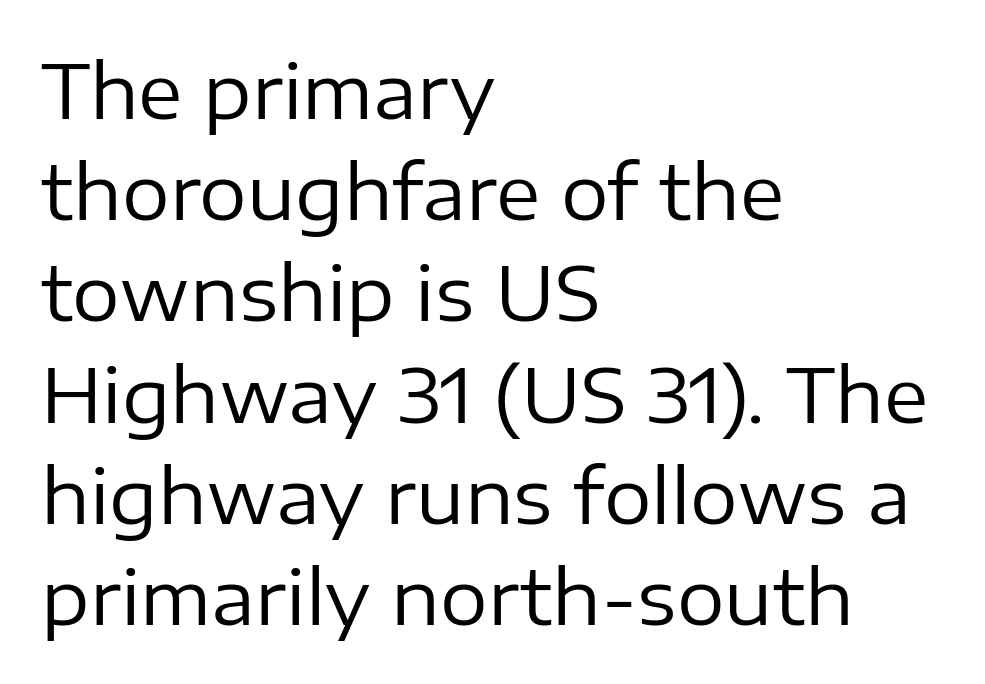
The image shows 75 px regular-weight sans-serif type, upright; set left-aligned, normal line spacing (1.35x), normal letter spacing, not underlined; low stroke contrast and a medium x-height.
